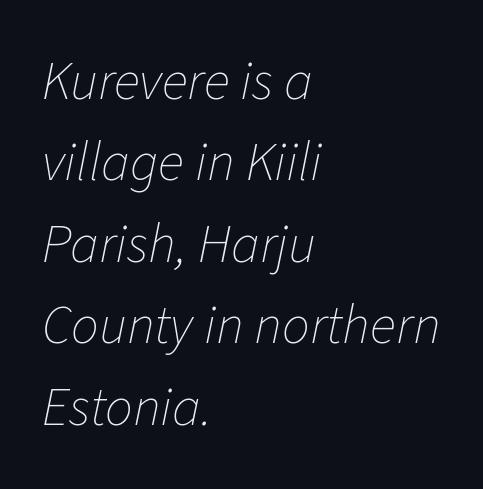
{"italic": "yes", "lean": "right", "slant_degrees": 11, "bold": "no", "weight": "thin", "width": "normal", "stroke_contrast": "low", "x_height": "medium", "monospaced": "no", "underline": "no", "align": "left", "line_spacing": "normal", "line_spacing_ratio": 1.48, "letter_spacing": "normal", "letter_spacing_em": 0.0, "glyph_px": 55}
